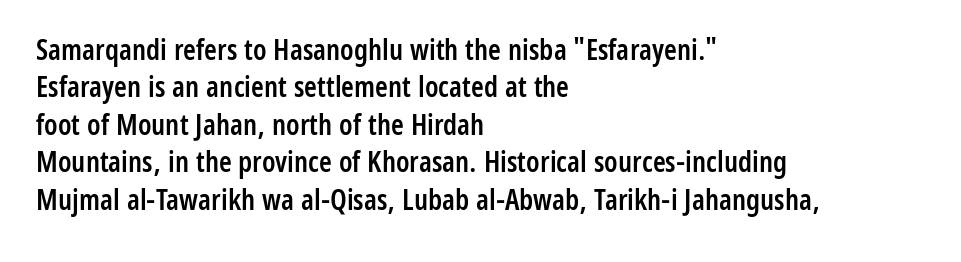
Q: Is the text bold? A: Semi-bold.
Q: Is the text italic (slanted)? A: No, it is upright.
Q: Is the typeface a serif or a sans-serif typeface? A: Sans-serif.
Q: Is the text underlined? A: No.
Q: How is the paragraph aligned? A: Left-aligned.
Q: Is the spacing between letters normal or unusually wide? A: Normal.
Q: Is the spacing between lines tight, normal or loose? A: Normal.
Q: Width (condensed, normal, or wide)? A: Condensed.
Q: Stroke contrast? A: Low.
Q: x-height? A: Medium.
Q: Monospaced? A: No.
